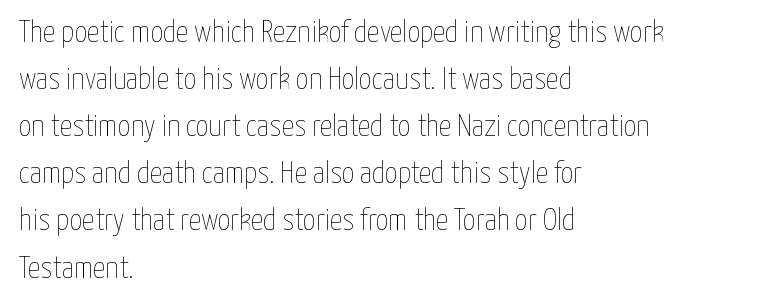
The image shows 31 px thin, condensed type, upright; set left-aligned, normal line spacing (1.52x), normal letter spacing, not underlined; low stroke contrast and a medium x-height.
